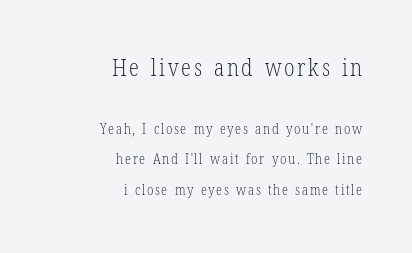
The image shows 23 px text type, upright; set right-aligned, loose line spacing (2.16x), not underlined; the first (top) block is 1.64x larger.
